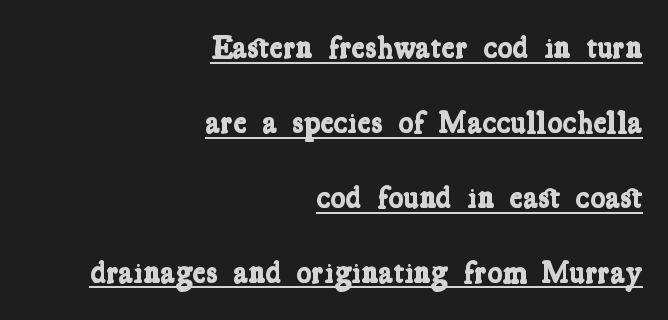
{"serif": "yes", "bold": "yes", "weight": "bold", "width": "condensed", "stroke_contrast": "low", "x_height": "medium", "monospaced": "no", "underline": "yes", "align": "right", "line_spacing": "loose", "line_spacing_ratio": 2.34, "letter_spacing": "normal", "letter_spacing_em": 0.0, "glyph_px": 32}
